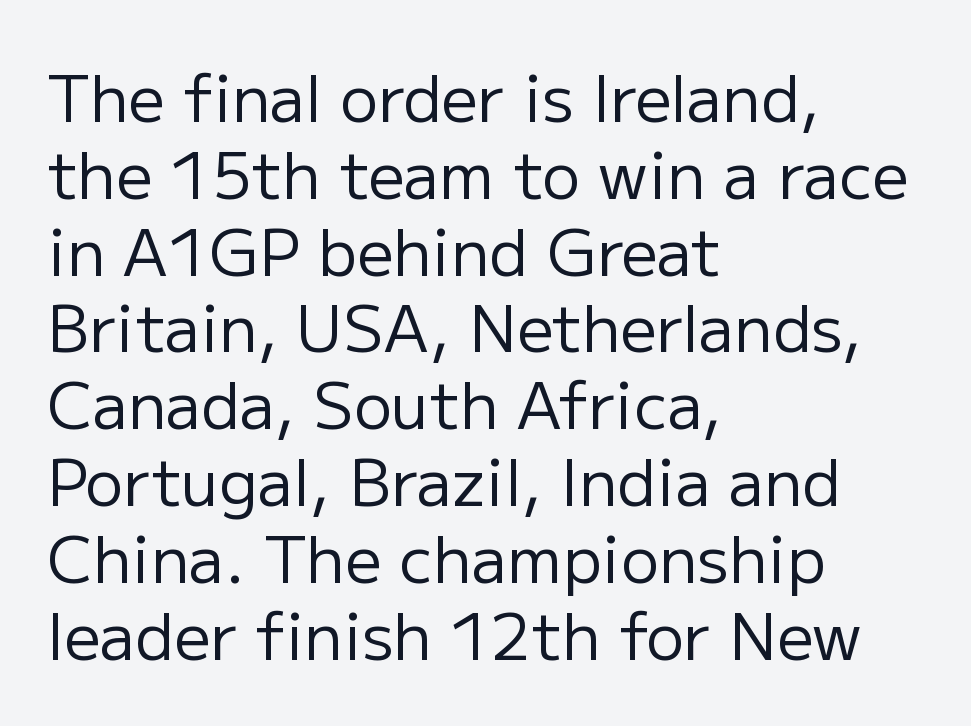
The strokes are not fattened; the text isn't bold. Line beginnings align vertically; line endings do not. Each letter keeps its own natural width here, so spacing adapts to shape. Notice how the stems are strictly vertical — no italics here. Note: no serifs on the glyphs.
